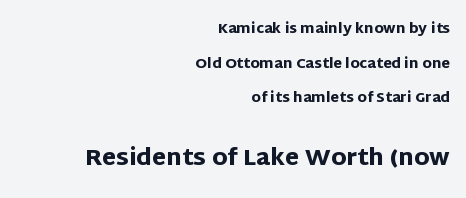
Only glyphs here, with clear space below each row. Is the lower block the larger one? Yes — the lower block carries the bigger type. Rendered with straight, roman letterforms. The rendering anchors every line to the right-hand side. Words appear dense and cohesive because spacing is normal. Caption: bold face, heavy strokes.
